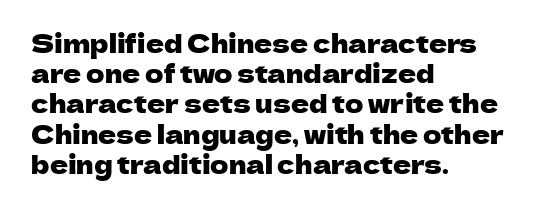
Standard letterfit; no display-style spreading of the glyphs. A typesetter would mark this as roman, not italic. Does the copy run flush right? No — it runs flush left. Words float on clear page, feet unadorned.
